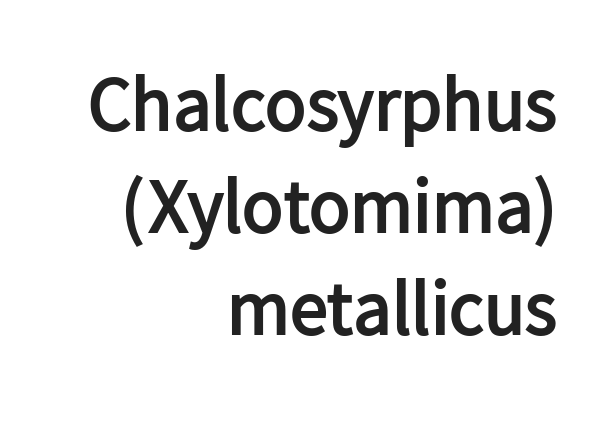
Q: Is the text bold? A: Yes.
Q: Is the text italic (slanted)? A: No, it is upright.
Q: Is the typeface a serif or a sans-serif typeface? A: Sans-serif.
Q: Is the text underlined? A: No.
Q: How is the paragraph aligned? A: Right-aligned.
Q: Is the spacing between letters normal or unusually wide? A: Normal.
Q: Is the spacing between lines tight, normal or loose? A: Normal.
Q: Width (condensed, normal, or wide)? A: Normal.
Q: Stroke contrast? A: Low.
Q: x-height? A: Medium.
Q: Monospaced? A: No.
